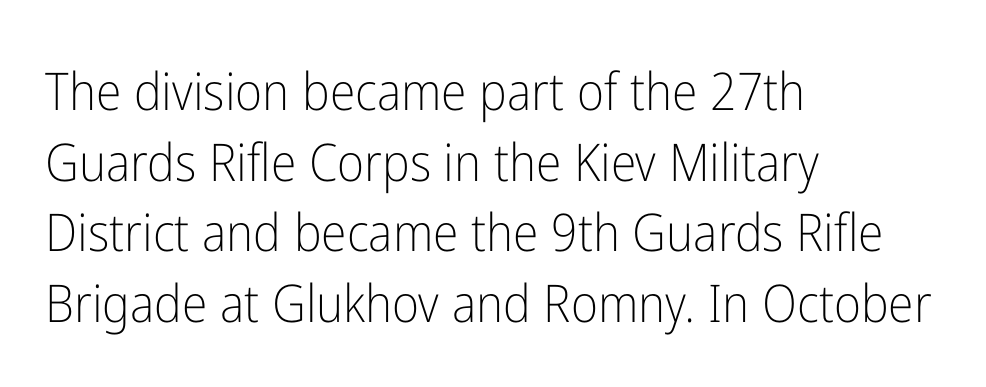
Q: Is the text bold? A: No.
Q: Is the text italic (slanted)? A: No, it is upright.
Q: Is the typeface a serif or a sans-serif typeface? A: Sans-serif.
Q: Is the text underlined? A: No.
Q: How is the paragraph aligned? A: Left-aligned.
Q: Is the spacing between letters normal or unusually wide? A: Normal.
Q: Is the spacing between lines tight, normal or loose? A: Normal.
Q: Width (condensed, normal, or wide)? A: Condensed.
Q: Stroke contrast? A: Low.
Q: x-height? A: Medium.
Q: Monospaced? A: No.
